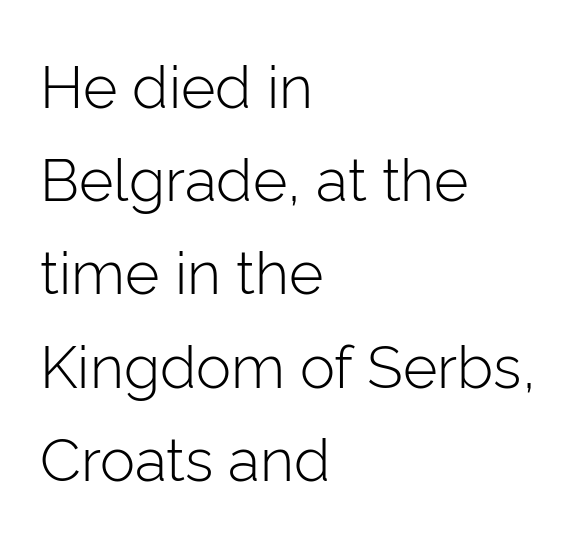
{"serif": "no", "italic": "no", "bold": "no", "weight": "light", "width": "normal", "stroke_contrast": "low", "x_height": "medium", "monospaced": "no", "underline": "no", "align": "left", "line_spacing": "normal", "line_spacing_ratio": 1.58, "letter_spacing": "normal", "letter_spacing_em": 0.0, "glyph_px": 59}
